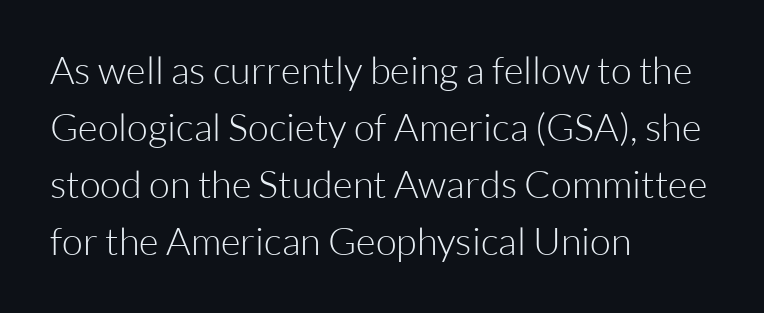
{"serif": "no", "italic": "no", "bold": "no", "weight": "light", "width": "normal", "stroke_contrast": "low", "x_height": "medium", "monospaced": "no", "underline": "no", "align": "left", "line_spacing": "normal", "line_spacing_ratio": 1.5, "letter_spacing": "normal", "letter_spacing_em": 0.0, "glyph_px": 38}
